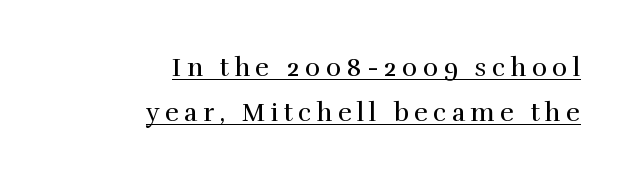
Honestly, the underline is the first thing you notice here. Inter-character spacing is expanded well beyond the font's built-in metrics. Compared with a flush-left layout, this one pins lines to the opposite, right side. No chunkiness to these letters — they're not bold. Unlike italic type, these characters show no tilt at all.
